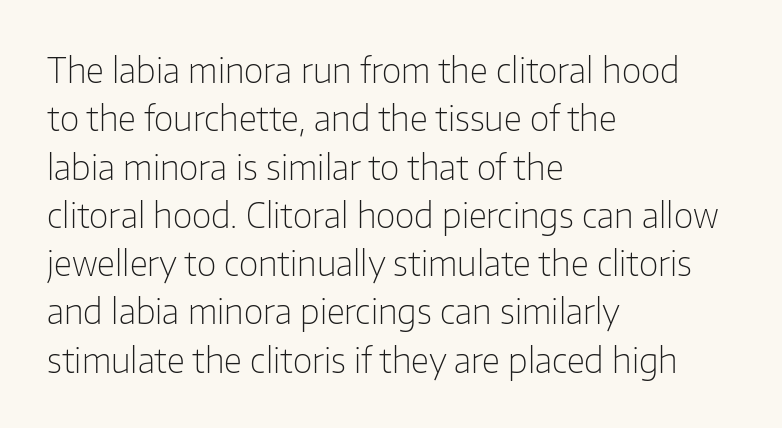
{"serif": "no", "italic": "no", "bold": "no", "weight": "light", "width": "normal", "stroke_contrast": "low", "x_height": "medium", "monospaced": "no", "underline": "no", "align": "left", "line_spacing": "normal", "line_spacing_ratio": 1.42, "letter_spacing": "normal", "letter_spacing_em": 0.0, "glyph_px": 34}
